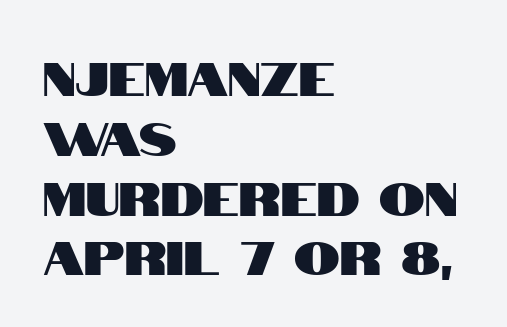
The image shows 46 px condensed sans-serif type, upright; set left-aligned, normal line spacing (1.3x), normal letter spacing, not underlined; high stroke contrast and a large x-height.
